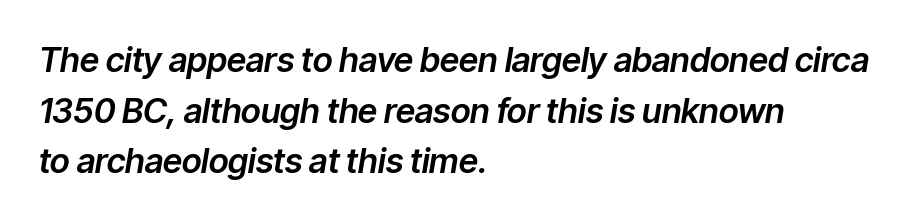
Q: Is the text italic (slanted)? A: Yes, it leans right by about 9 degrees.
Q: Is the text underlined? A: No.
Q: How is the paragraph aligned? A: Left-aligned.
Q: Is the spacing between letters normal or unusually wide? A: Normal.
Q: Is the spacing between lines tight, normal or loose? A: Normal.
Q: Width (condensed, normal, or wide)? A: Normal.
Q: Stroke contrast? A: Low.
Q: x-height? A: Medium.
Q: Monospaced? A: No.
